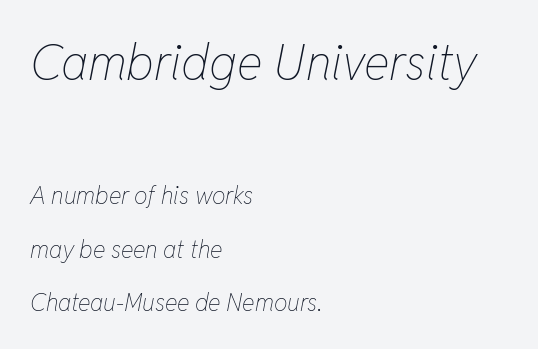
Q: Is the text bold? A: No.
Q: Is the text italic (slanted)? A: Yes, it leans right by about 11 degrees.
Q: Is the text underlined? A: No.
Q: How is the paragraph aligned? A: Left-aligned.
Q: Is the spacing between letters normal or unusually wide? A: Normal.
Q: Is the spacing between lines tight, normal or loose? A: Loose.
Q: Which block of text is set in a larger size, the first (top) or the second (bottom)? A: The first (top) one.
Q: Width (condensed, normal, or wide)? A: Condensed.
Q: Stroke contrast? A: Low.
Q: x-height? A: Medium.
Q: Monospaced? A: No.
